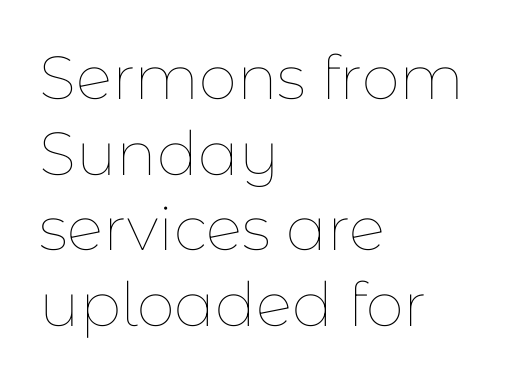
The image shows 61 px thin type, upright; set left-aligned, line spacing 1.24x, normal letter spacing, not underlined; low stroke contrast and a medium x-height.
